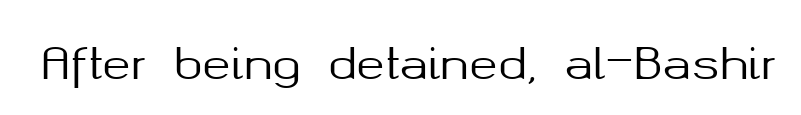
Q: Is the text italic (slanted)? A: No, it is upright.
Q: Is the typeface a serif or a sans-serif typeface? A: Sans-serif.
Q: Is the text underlined? A: No.
Q: Is the spacing between letters normal or unusually wide? A: Normal.
Q: Width (condensed, normal, or wide)? A: Normal.
Q: Stroke contrast? A: Medium.
Q: x-height? A: Medium.
Q: Monospaced? A: No.
